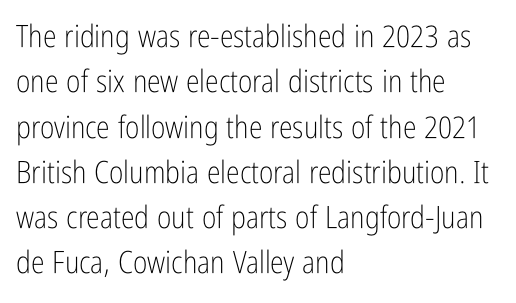
Each word holds together tightly as a unit, with standard inter-letter gaps. Ink coverage per letter is moderate at most. The paragraph has a hard left edge and a soft right edge. It's the straight-up-and-down kind of type. One glance says typical: line gaps are just what's usual. Examine the stroke ends and you'll find no serifs.
